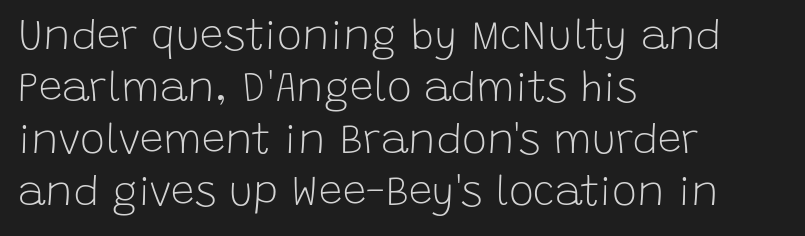
The image shows 42 px light sans-serif type, upright; set left-aligned, line spacing 1.24x, normal letter spacing, not underlined; low stroke contrast and a large x-height.
